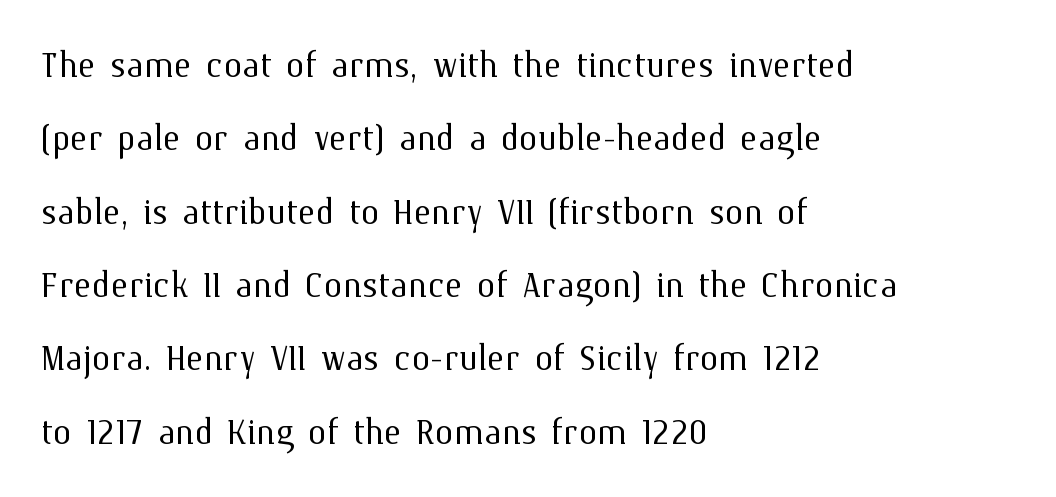
Q: Is the text bold? A: No.
Q: Is the text italic (slanted)? A: No, it is upright.
Q: Is the text underlined? A: No.
Q: How is the paragraph aligned? A: Left-aligned.
Q: Is the spacing between letters normal or unusually wide? A: Normal.
Q: Is the spacing between lines tight, normal or loose? A: Normal.
Q: Width (condensed, normal, or wide)? A: Normal.
Q: Stroke contrast? A: Medium.
Q: x-height? A: Medium.
Q: Monospaced? A: No.
